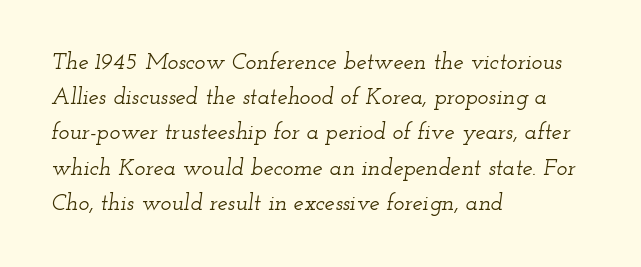
{"italic": "yes", "lean": "right", "slant_degrees": 12, "underline": "no", "align": "left", "line_spacing": "normal", "line_spacing_ratio": 1.53, "letter_spacing": "normal", "letter_spacing_em": 0.0, "glyph_px": 23}
